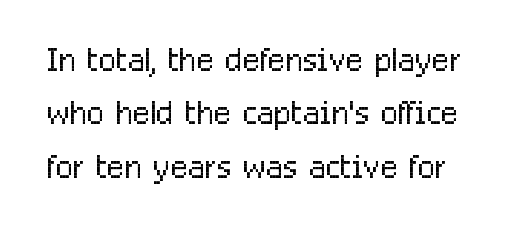
The image shows 46 px light, condensed sans-serif type, upright; set line spacing 1.16x, normal letter spacing, not underlined; low stroke contrast and a medium x-height.
